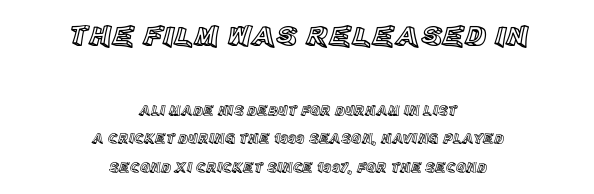
{"width": "normal", "x_height": "large", "monospaced": "no", "underline": "no", "align": "center", "line_spacing": "loose", "line_spacing_ratio": 2.01, "letter_spacing": "normal", "letter_spacing_em": 0.0, "larger_block": "first", "size_ratio": 2.14, "glyph_px": 30}
